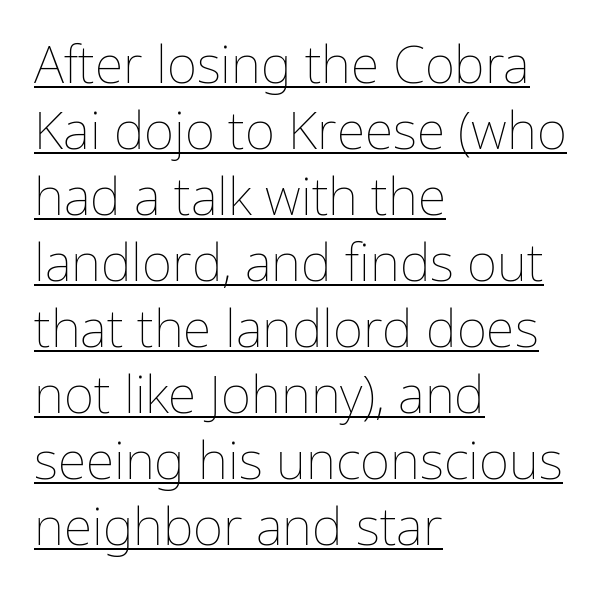
Q: Is the text bold? A: No.
Q: Is the text italic (slanted)? A: No, it is upright.
Q: Is the text underlined? A: Yes.
Q: How is the paragraph aligned? A: Left-aligned.
Q: Is the spacing between letters normal or unusually wide? A: Normal.
Q: Is the spacing between lines tight, normal or loose? A: Normal.
Q: Width (condensed, normal, or wide)? A: Normal.
Q: Stroke contrast? A: Low.
Q: x-height? A: Medium.
Q: Monospaced? A: No.
